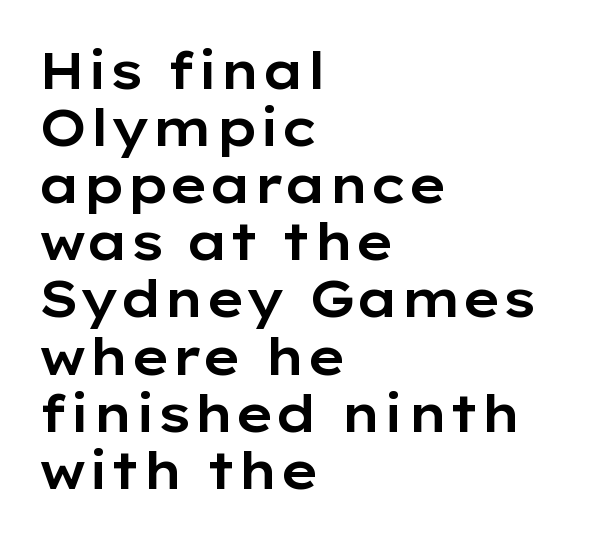
Compared with typical body copy, the letter spacing here is the same. Letterform terminals end flat and unadorned throughout the passage. Every row of glyphs begins at an identical x-position on the left. If you measured baseline to baseline, you'd find a short distance. Honestly, there is no underline to notice here at all. The axis of the letterforms is exactly vertical.
